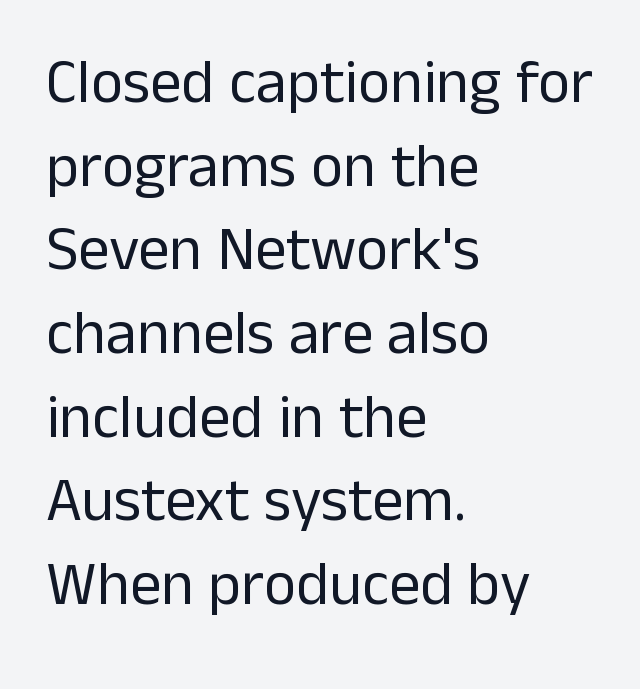
The image shows 62 px regular-weight sans-serif type, upright; set left-aligned, normal line spacing (1.35x), normal letter spacing, not underlined; low stroke contrast and a medium x-height.
